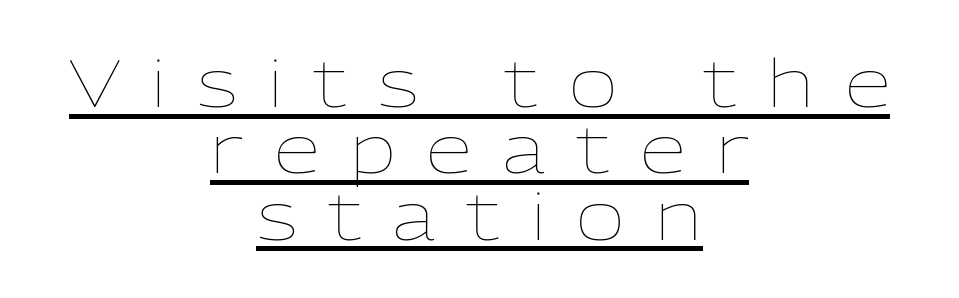
{"italic": "no", "bold": "no", "weight": "thin", "width": "normal", "stroke_contrast": "low", "x_height": "medium", "monospaced": "no", "underline": "yes", "align": "center", "line_spacing": "tight", "line_spacing_ratio": 0.99, "letter_spacing": "wide", "letter_spacing_em": 0.46, "glyph_px": 67}
